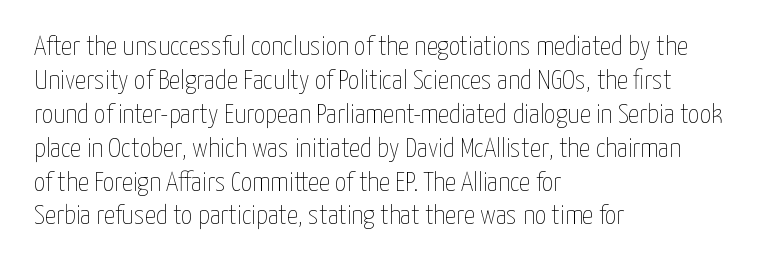
Caption: standard tracking, unaltered. Decoration check: the copy has no underline. Where is the straight margin? On the left. Note the varied advance widths — an 'i' is clearly narrower than an 'm'.
